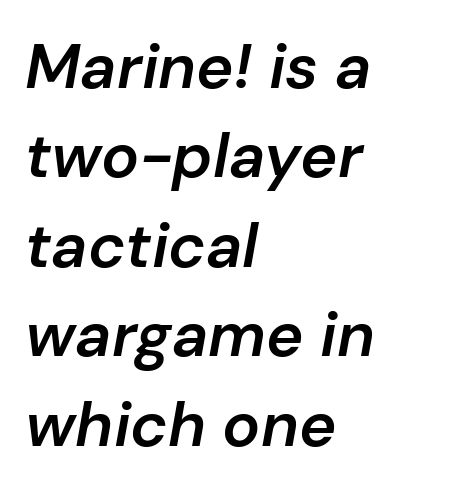
This sample keeps an unexceptional amount of space between lines. How are the letters spaced? Ordinarily, with no added tracking. A bit beefed up — I'd call it semibold rather than bold. The space directly below the letters is spotless. This sample has the flowing, uneven cadence of proportional lettering.
